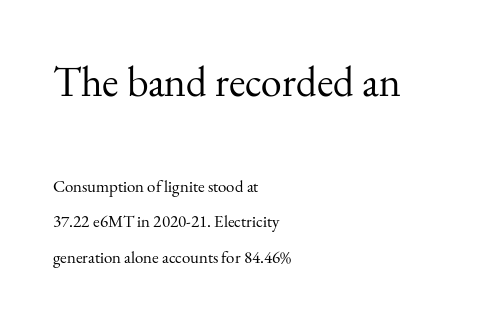
{"serif": "yes", "italic": "no", "bold": "no", "weight": "regular", "width": "normal", "stroke_contrast": "medium", "x_height": "small", "monospaced": "no", "underline": "no", "align": "left", "line_spacing": "loose", "line_spacing_ratio": 2.08, "letter_spacing": "normal", "letter_spacing_em": 0.0, "larger_block": "first", "size_ratio": 2.47, "glyph_px": 42}
